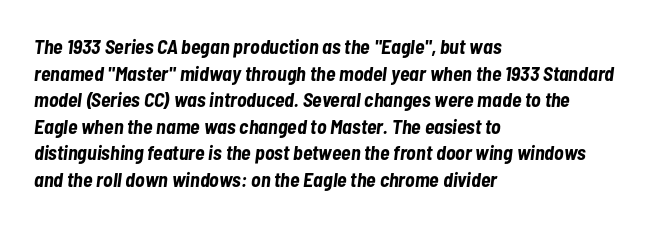
Q: Is the text bold? A: Yes.
Q: Is the text italic (slanted)? A: Yes, it leans right by about 7 degrees.
Q: Is the text underlined? A: No.
Q: How is the paragraph aligned? A: Left-aligned.
Q: Is the spacing between letters normal or unusually wide? A: Normal.
Q: Is the spacing between lines tight, normal or loose? A: Normal.
